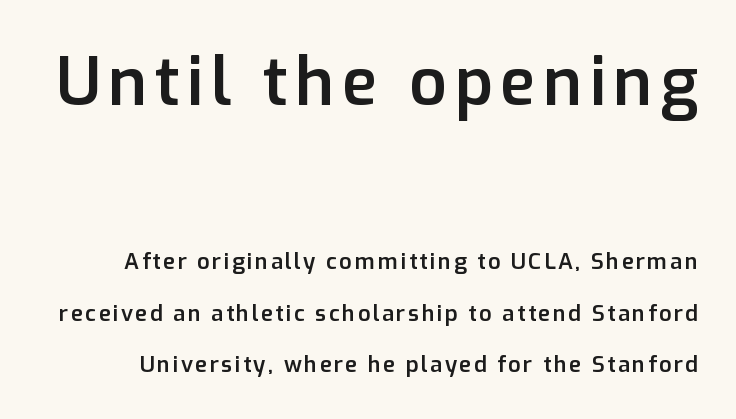
Q: Is the text bold? A: Semi-bold.
Q: Is the text italic (slanted)? A: No, it is upright.
Q: Is the typeface a serif or a sans-serif typeface? A: Sans-serif.
Q: Is the text underlined? A: No.
Q: Is the spacing between lines tight, normal or loose? A: Loose.
Q: Which block of text is set in a larger size, the first (top) or the second (bottom)? A: The first (top) one.
Q: Width (condensed, normal, or wide)? A: Normal.
Q: Stroke contrast? A: Low.
Q: x-height? A: Medium.
Q: Monospaced? A: No.
